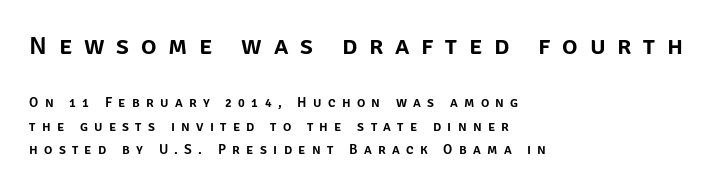
No word sits above an underline. A typesetter would mark this as roman, not italic. Casual observation: everything's shoved over to the left. Glyph-to-glyph distance is far greater than everyday printed text. The more generous point size was reserved for the upper chunk. These lines sit exactly where default settings would place them.
